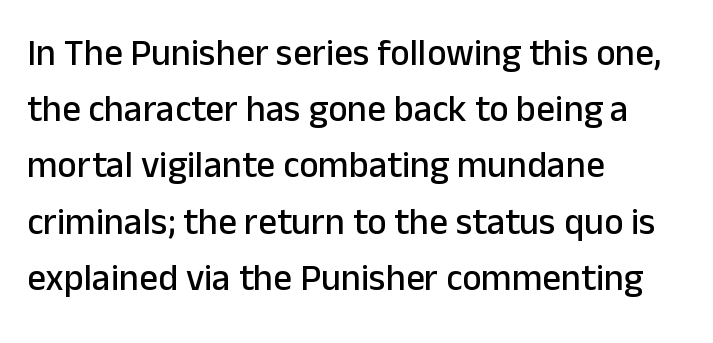
Tall strokes in this sample are plumb rather than angled. Every row of glyphs begins at an identical x-position on the left. Each letter keeps its own natural width here, so spacing adapts to shape. A typesetter would label this face a sans.
